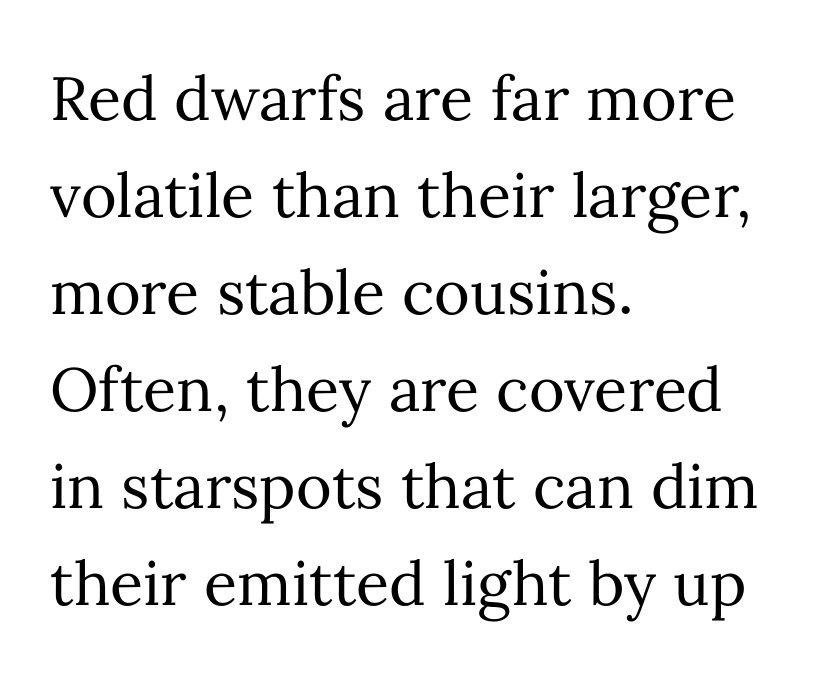
{"italic": "no", "bold": "no", "weight": "regular", "width": "normal", "stroke_contrast": "medium", "x_height": "medium", "monospaced": "no", "underline": "no", "align": "left", "line_spacing": "normal", "line_spacing_ratio": 1.59, "letter_spacing": "normal", "letter_spacing_em": 0.0, "glyph_px": 61}
